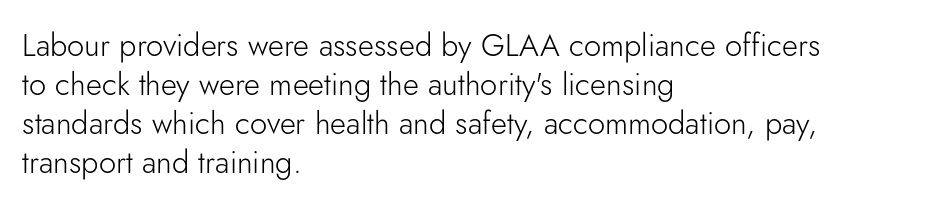
Here the glyphs are tracked normally, forming tight word shapes. The letters stand upright; this is a roman face. Regular leading. Unlike a traditional serif, this face leaves its strokes unadorned. The space directly below the letters is spotless. Character widths vary here, with narrow letters taking less room than wide ones.
